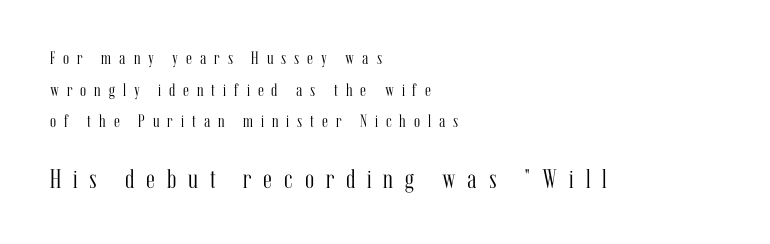
Q: Is the text bold? A: No.
Q: Is the text italic (slanted)? A: No, it is upright.
Q: Is the text underlined? A: No.
Q: How is the paragraph aligned? A: Left-aligned.
Q: Is the spacing between letters normal or unusually wide? A: Unusually wide.
Q: Which block of text is set in a larger size, the first (top) or the second (bottom)? A: The second (bottom) one.
